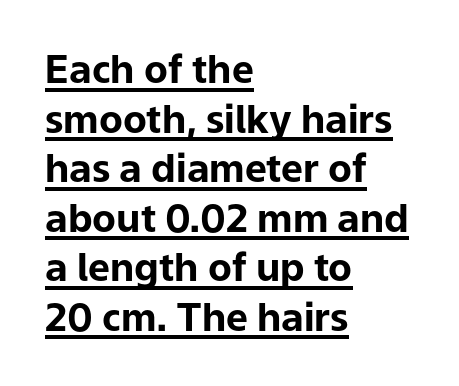
The image shows 39 px bold sans-serif type, upright; set left-aligned, normal line spacing (1.27x), normal letter spacing, underlined; low stroke contrast and a medium x-height.
